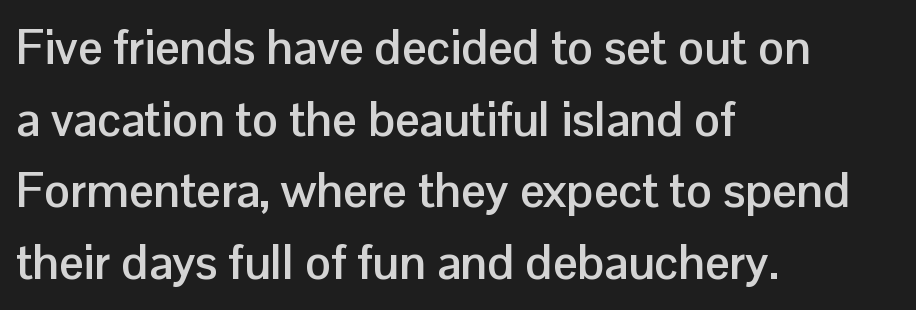
Here the glyphs are tracked normally, forming tight word shapes. Line starts are locked; line ends wander. Every character sits straight up, as roman type does. Check where the strokes stop: nothing finishes them off — pure sans. Here the designer chose a conventional face with non-uniform glyph widths. The passage shown is emphatically bold.
